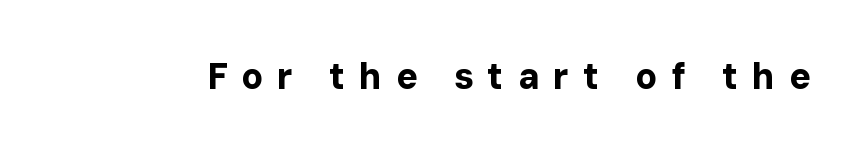
Q: Is the text bold? A: Yes.
Q: Is the text italic (slanted)? A: No, it is upright.
Q: Is the typeface a serif or a sans-serif typeface? A: Sans-serif.
Q: Is the text underlined? A: No.
Q: Is the spacing between letters normal or unusually wide? A: Unusually wide.
Q: Width (condensed, normal, or wide)? A: Normal.
Q: Stroke contrast? A: Low.
Q: x-height? A: Medium.
Q: Monospaced? A: No.
